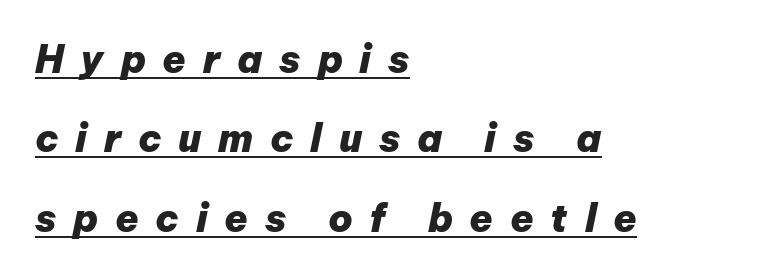
The image shows 38 px heavy type, italic (leaning right); set left-aligned, loose line spacing (2.09x), unusually wide letter spacing (+0.44 em), underlined; low stroke contrast and a medium x-height.
